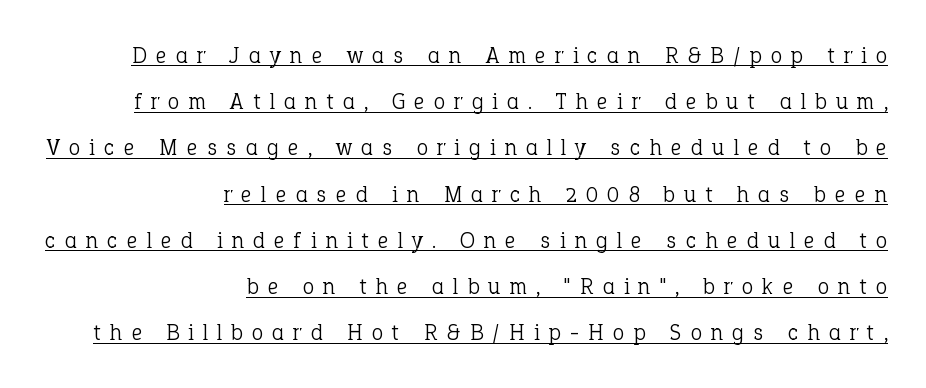
Q: Is the text bold? A: No.
Q: Is the text italic (slanted)? A: No, it is upright.
Q: Is the text underlined? A: Yes.
Q: How is the paragraph aligned? A: Right-aligned.
Q: Is the spacing between letters normal or unusually wide? A: Unusually wide.
Q: Is the spacing between lines tight, normal or loose? A: Loose.
